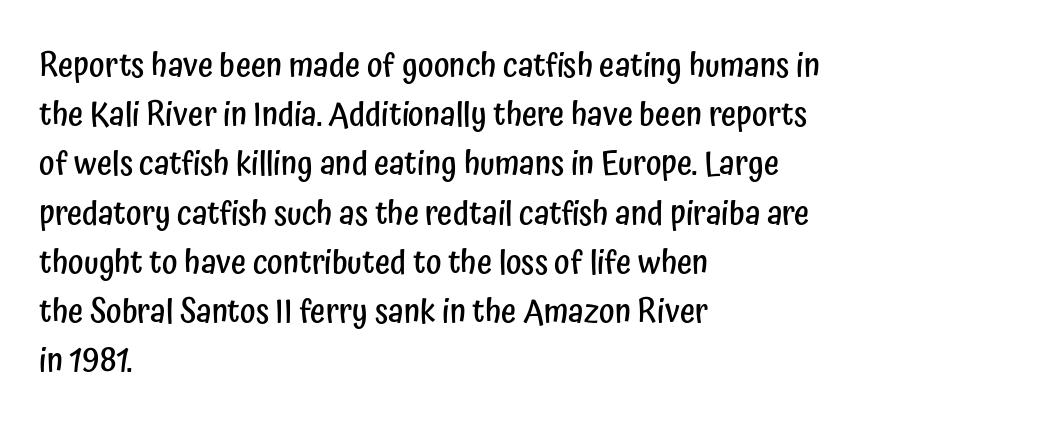
{"serif": "no", "italic": "no", "bold": "semi", "weight": "semibold", "width": "condensed", "stroke_contrast": "low", "x_height": "medium", "monospaced": "no", "underline": "no", "align": "left", "line_spacing": "normal", "line_spacing_ratio": 1.49, "letter_spacing": "normal", "letter_spacing_em": 0.0, "glyph_px": 33}
